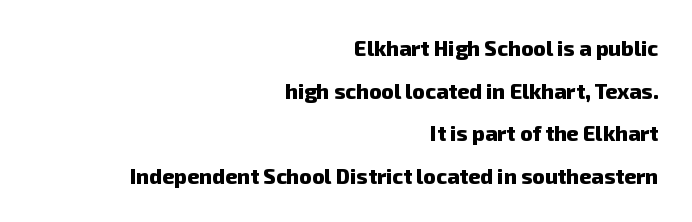
The image shows 21 px bold type; set right-aligned, loose line spacing (2.03x), normal letter spacing, not underlined.
